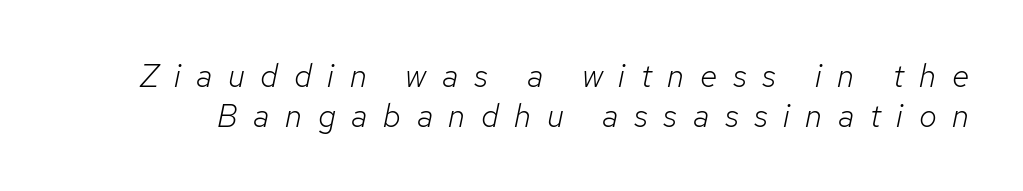
Q: Is the text bold? A: No.
Q: Is the text italic (slanted)? A: Yes, it leans right by about 12 degrees.
Q: Is the text underlined? A: No.
Q: Is the spacing between letters normal or unusually wide? A: Unusually wide.
Q: Is the spacing between lines tight, normal or loose? A: Normal.
Q: Width (condensed, normal, or wide)? A: Normal.
Q: Stroke contrast? A: Low.
Q: x-height? A: Medium.
Q: Monospaced? A: No.
